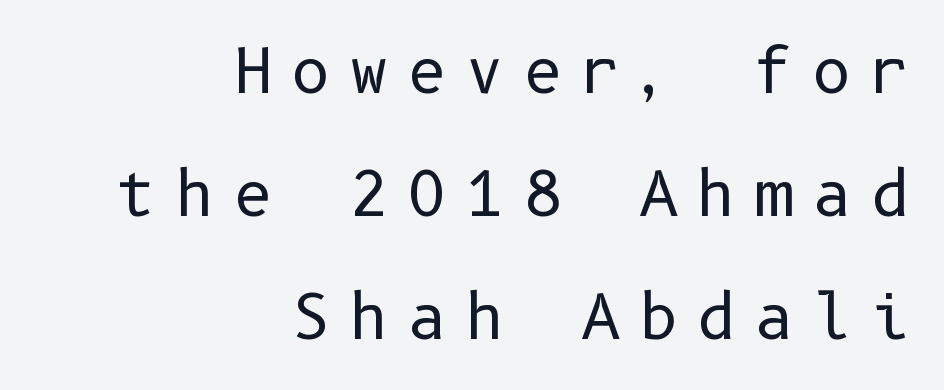
Q: Is the text bold? A: No.
Q: Is the text italic (slanted)? A: No, it is upright.
Q: Is the typeface a serif or a sans-serif typeface? A: Sans-serif.
Q: Is the text underlined? A: No.
Q: How is the paragraph aligned? A: Right-aligned.
Q: Is the spacing between letters normal or unusually wide? A: Unusually wide.
Q: Is the spacing between lines tight, normal or loose? A: Loose.
Q: Width (condensed, normal, or wide)? A: Normal.
Q: Stroke contrast? A: Low.
Q: x-height? A: Medium.
